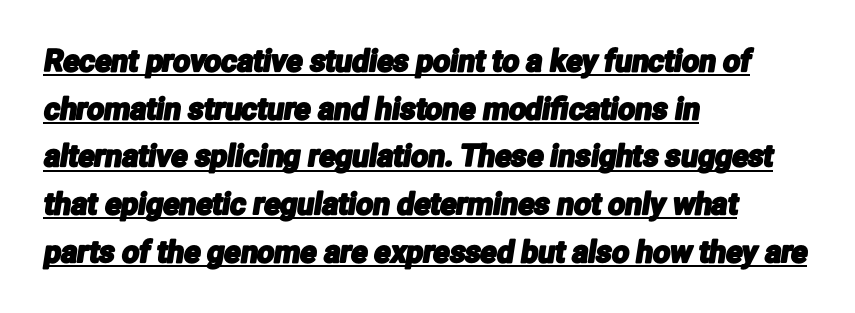
Q: Is the typeface a serif or a sans-serif typeface? A: Sans-serif.
Q: Is the text underlined? A: Yes.
Q: How is the paragraph aligned? A: Left-aligned.
Q: Is the spacing between letters normal or unusually wide? A: Normal.
Q: Is the spacing between lines tight, normal or loose? A: Normal.
Q: Width (condensed, normal, or wide)? A: Condensed.
Q: Stroke contrast? A: Low.
Q: x-height? A: Medium.
Q: Monospaced? A: No.
